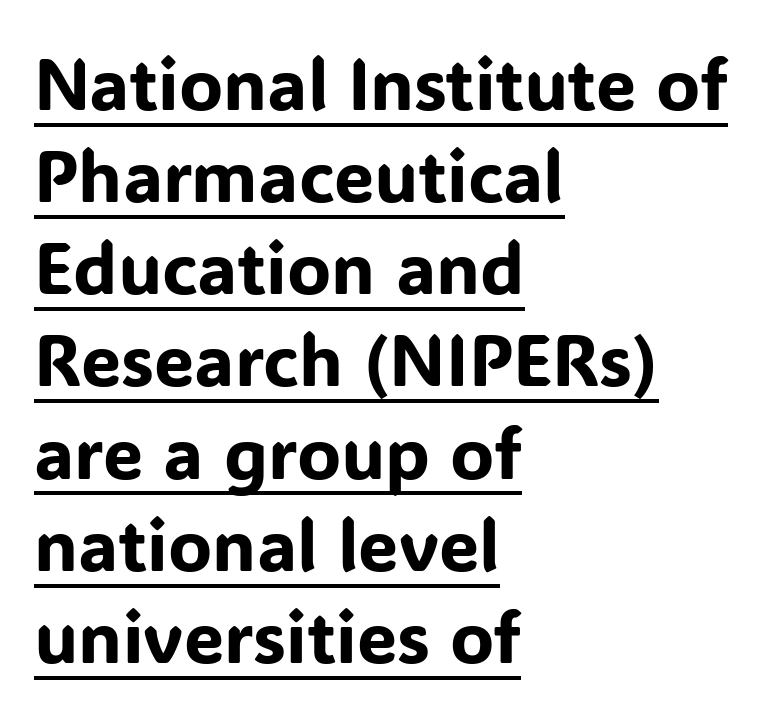
Q: Is the text italic (slanted)? A: No, it is upright.
Q: Is the typeface a serif or a sans-serif typeface? A: Sans-serif.
Q: Is the text underlined? A: Yes.
Q: How is the paragraph aligned? A: Left-aligned.
Q: Is the spacing between letters normal or unusually wide? A: Normal.
Q: Is the spacing between lines tight, normal or loose? A: Normal.
Q: Width (condensed, normal, or wide)? A: Normal.
Q: Stroke contrast? A: Low.
Q: x-height? A: Medium.
Q: Monospaced? A: No.
